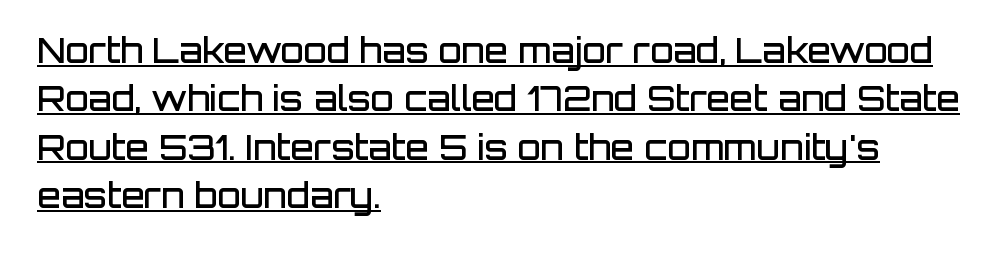
The image shows 34 px semibold sans-serif type, upright; set left-aligned, normal line spacing (1.42x), normal letter spacing, underlined; low stroke contrast and a large x-height.
